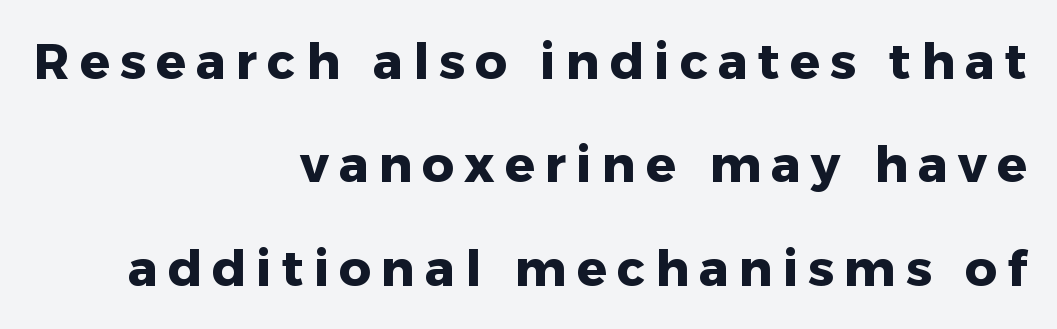
The space directly below the letters is spotless. In CSS terms this would be text-align: right. Italic? Not at all — the glyphs are vertical. Type style note: lacks serifs.
